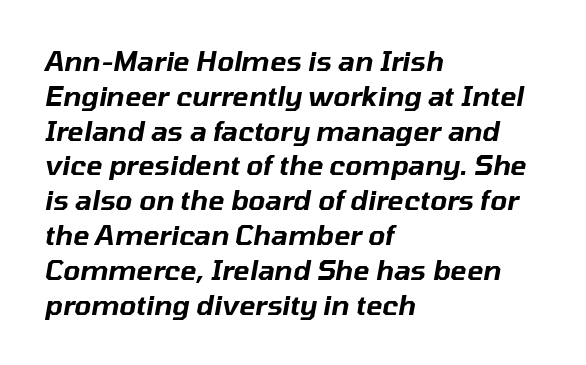
If you measured baseline to baseline, you'd find a middling distance. Yep, that's italic — everything's leaning. The ragged edge is on the right, which tells us the setting is flush left. The zone under the glyphs is completely vacant.
